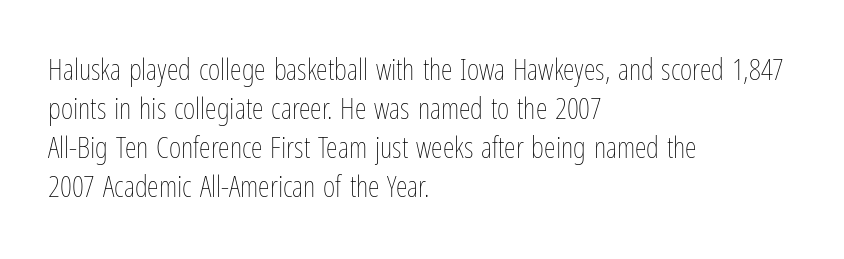
Q: Is the text bold? A: No.
Q: Is the text italic (slanted)? A: No, it is upright.
Q: Is the text underlined? A: No.
Q: How is the paragraph aligned? A: Left-aligned.
Q: Is the spacing between letters normal or unusually wide? A: Normal.
Q: Is the spacing between lines tight, normal or loose? A: Normal.
Q: Width (condensed, normal, or wide)? A: Condensed.
Q: Stroke contrast? A: Low.
Q: x-height? A: Medium.
Q: Monospaced? A: No.
